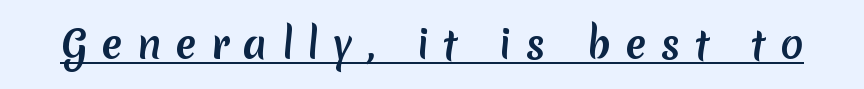
Q: Is the typeface a serif or a sans-serif typeface? A: Sans-serif.
Q: Is the text underlined? A: Yes.
Q: Is the spacing between letters normal or unusually wide? A: Unusually wide.
Q: Width (condensed, normal, or wide)? A: Normal.
Q: Stroke contrast? A: Medium.
Q: x-height? A: Medium.
Q: Monospaced? A: No.
